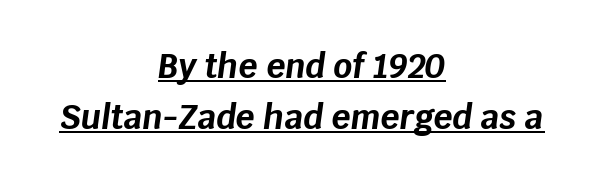
Summary of vertical rhythm: regular, with standard interline spacing. Nobody touched the tracking dial on this one. Characters are canted at an angle relative to the baseline's perpendicular. Do the characters align in a grid? No, the font is proportional. Compared with a flush-left layout, this one balances lines on the center instead. Beneath each row of characters lies a ruled line.
